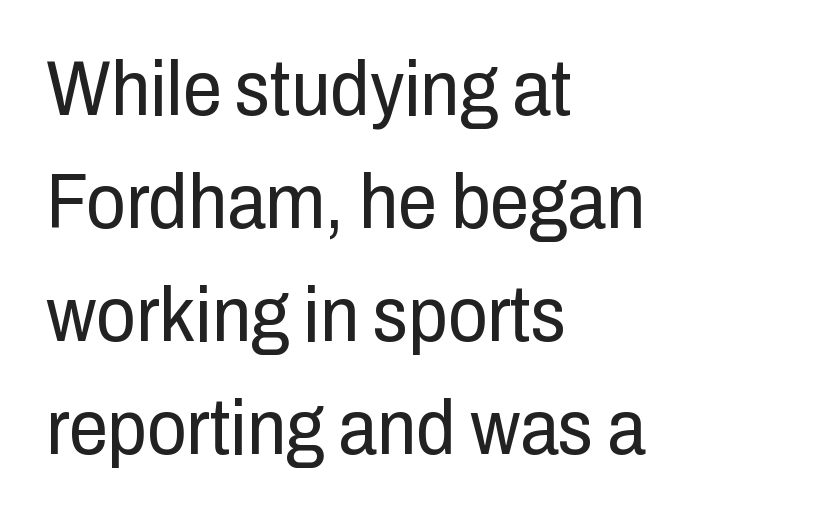
The image shows 78 px regular-weight, condensed sans-serif type, upright; set left-aligned, normal line spacing (1.45x), normal letter spacing, not underlined; low stroke contrast and a medium x-height.
